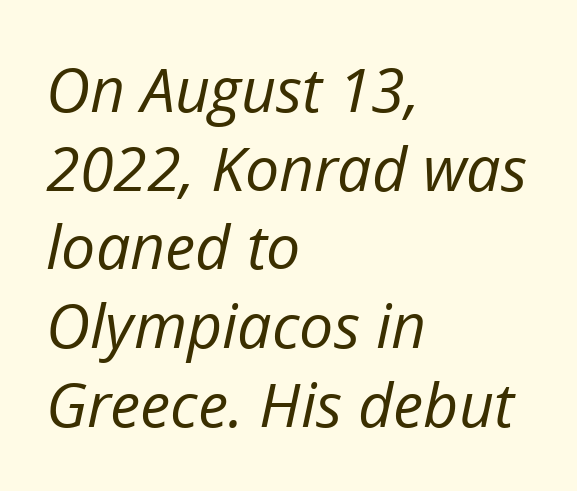
Any mark beneath the type? The region is blank. Horizontally, the lines are justified to the leading edge only. Character widths vary here, with narrow letters taking less room than wide ones. Vertical spacing — default. There's an unmistakable incline to the writing here. Students, note that the glyphs here touch the page at normal intervals.
